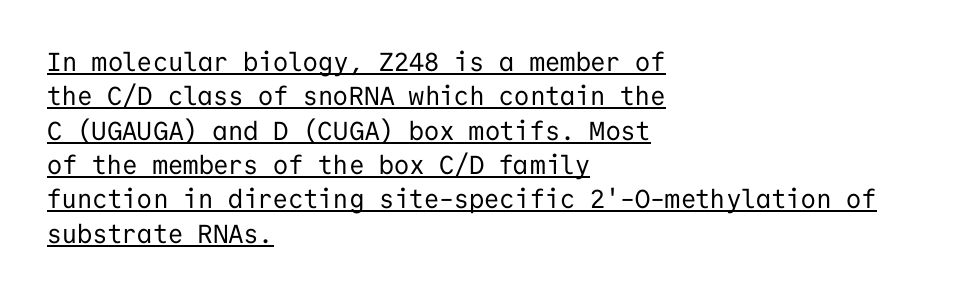
The image shows 26 px text type, upright; set left-aligned, normal line spacing (1.32x), normal letter spacing, underlined.
